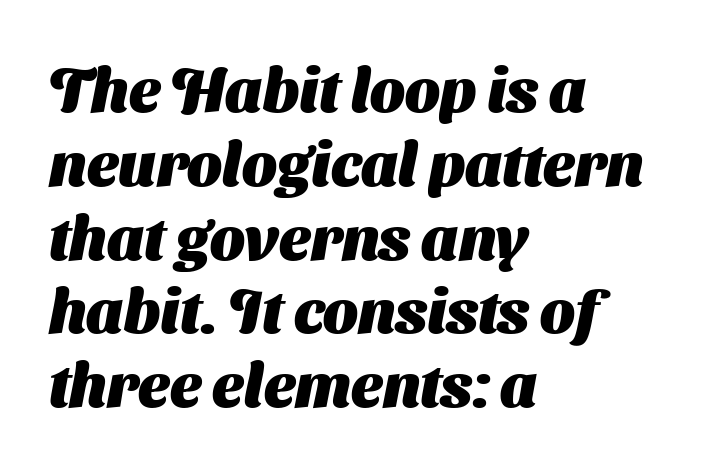
{"serif": "no", "bold": "yes", "weight": "heavy", "width": "normal", "stroke_contrast": "medium", "x_height": "medium", "monospaced": "no", "underline": "no", "align": "left", "line_spacing_ratio": 1.21, "letter_spacing": "normal", "letter_spacing_em": 0.0, "glyph_px": 61}
